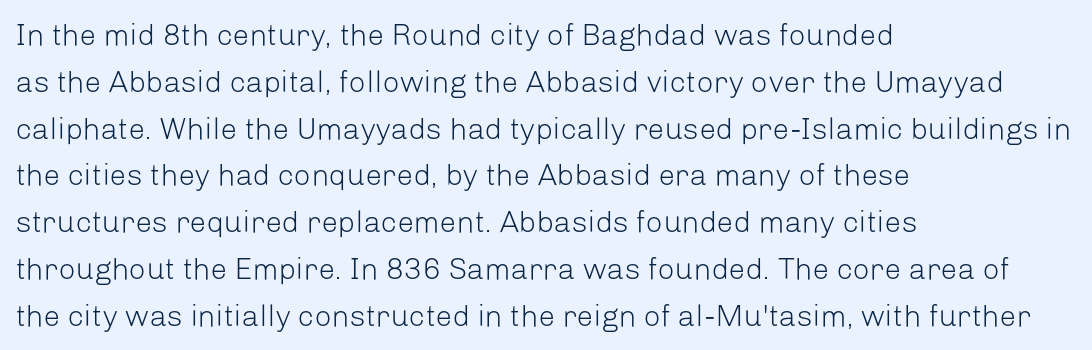
Q: Is the text bold? A: No.
Q: Is the text italic (slanted)? A: No, it is upright.
Q: Is the typeface a serif or a sans-serif typeface? A: Sans-serif.
Q: Is the text underlined? A: No.
Q: How is the paragraph aligned? A: Left-aligned.
Q: Is the spacing between letters normal or unusually wide? A: Normal.
Q: Is the spacing between lines tight, normal or loose? A: Normal.
Q: Width (condensed, normal, or wide)? A: Normal.
Q: Stroke contrast? A: Low.
Q: x-height? A: Medium.
Q: Monospaced? A: No.
